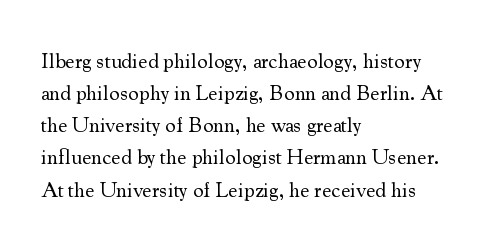
Q: Is the text bold? A: No.
Q: Is the text italic (slanted)? A: No, it is upright.
Q: Is the text underlined? A: No.
Q: How is the paragraph aligned? A: Left-aligned.
Q: Is the spacing between letters normal or unusually wide? A: Normal.
Q: Is the spacing between lines tight, normal or loose? A: Normal.
